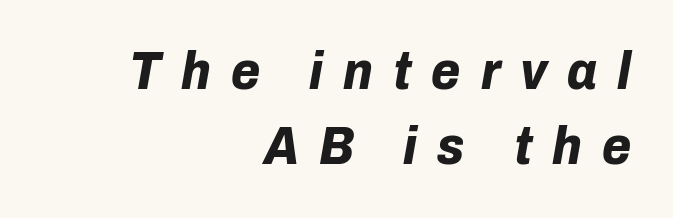
Substantial extra tracking has been applied to these lines. Notice how the passage keeps a crisp vertical edge on the right only. These lines are rendered in a variable-pitch font. Honestly, there is no underline to notice here at all.
